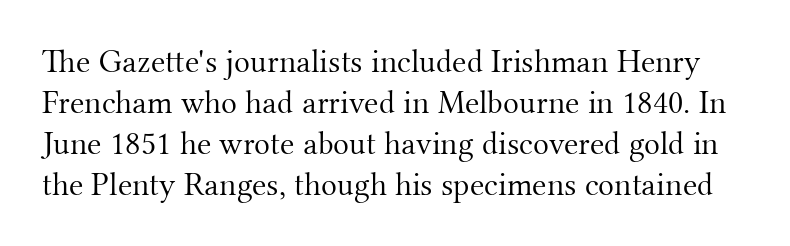
The image shows 33 px light serif type, upright; set line spacing 1.24x, normal letter spacing, not underlined; medium stroke contrast and a small x-height.
